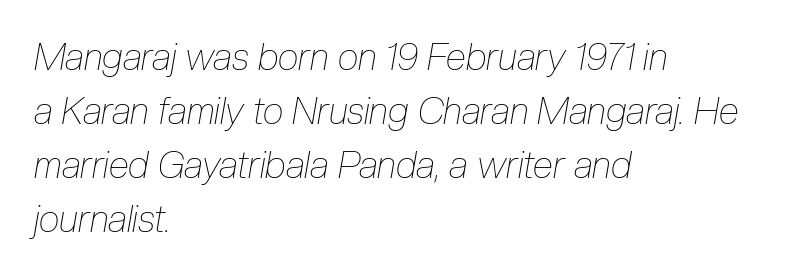
{"italic": "yes", "lean": "right", "slant_degrees": 10, "bold": "no", "weight": "thin", "width": "condensed", "stroke_contrast": "low", "x_height": "medium", "monospaced": "no", "underline": "no", "align": "left", "line_spacing": "normal", "line_spacing_ratio": 1.46, "letter_spacing": "normal", "letter_spacing_em": 0.0, "glyph_px": 37}
